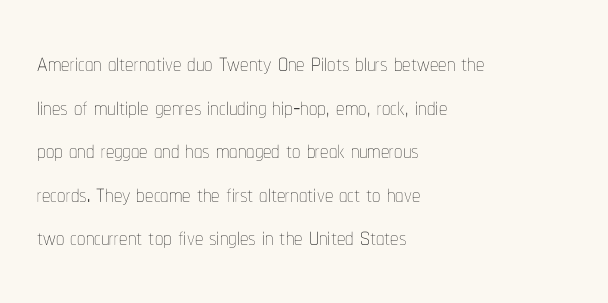
Type without underlining. Quick note: not italic, upright. No extra tracking has been applied to these lines. Caption: face not bold, strokes unweighted. Is the block centered? No — it sits flush against the left margin. You could not count columns in this text — the font is proportionally spaced.
